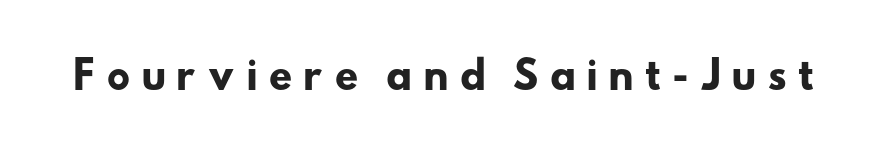
{"serif": "no", "bold": "yes", "weight": "heavy", "width": "wide", "stroke_contrast": "low", "x_height": "small", "monospaced": "no", "underline": "no", "letter_spacing": "wide", "letter_spacing_em": 0.27, "glyph_px": 37}
